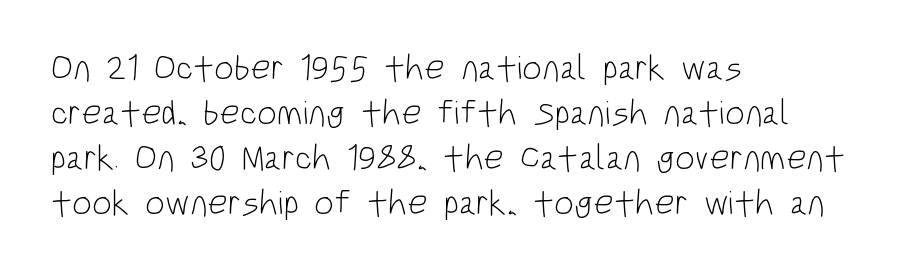
The image shows 35 px light, condensed sans-serif type, upright; set left-aligned, normal line spacing (1.29x), normal letter spacing, not underlined; low stroke contrast and a large x-height.
